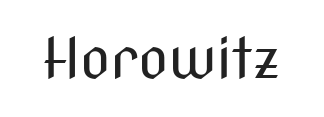
The letters stand straight up with perfectly vertical stems. Bold? No — there's no thickening of the strokes. Do the characters align in a grid? No, the font is proportional. Examine the stroke ends and you'll find no serifs. The baseline area is clear. The rendering keeps characters at their native spacing.
